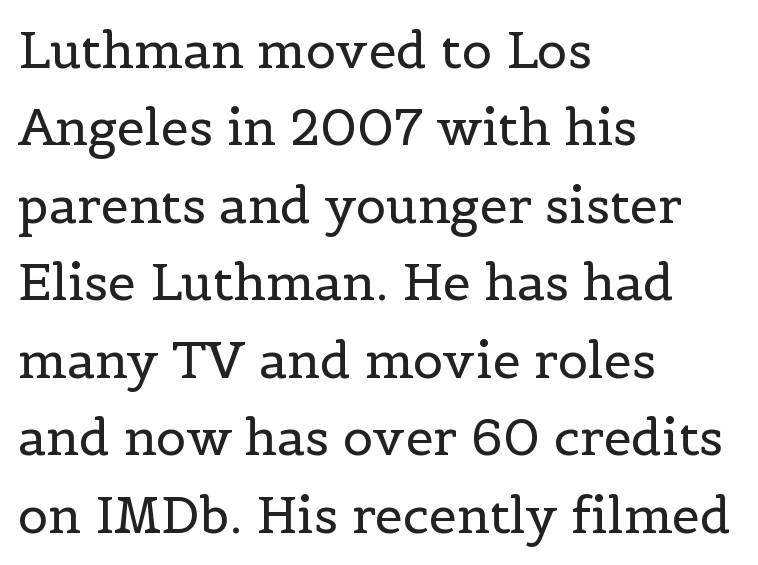
Q: Is the text bold? A: No.
Q: Is the text italic (slanted)? A: No, it is upright.
Q: Is the typeface a serif or a sans-serif typeface? A: Serif.
Q: Is the text underlined? A: No.
Q: How is the paragraph aligned? A: Left-aligned.
Q: Is the spacing between letters normal or unusually wide? A: Normal.
Q: Is the spacing between lines tight, normal or loose? A: Normal.
Q: Width (condensed, normal, or wide)? A: Normal.
Q: x-height? A: Medium.
Q: Monospaced? A: No.
